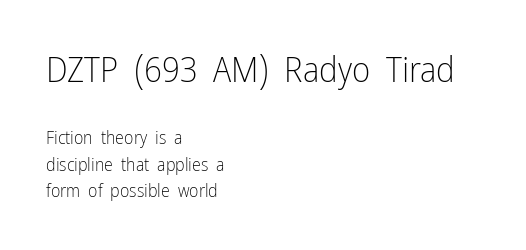
Looks like regular typesetting: each glyph gets only the width it needs. Regarding serifs, this sample does without them. Words float on clear page, feet unadorned. No letter is thick-stroked: the sample isn't bold.
